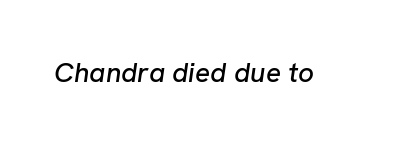
{"italic": "yes", "lean": "right", "slant_degrees": 8, "width": "normal", "stroke_contrast": "low", "x_height": "medium", "monospaced": "no", "underline": "no", "letter_spacing": "normal", "letter_spacing_em": 0.0, "glyph_px": 28}
